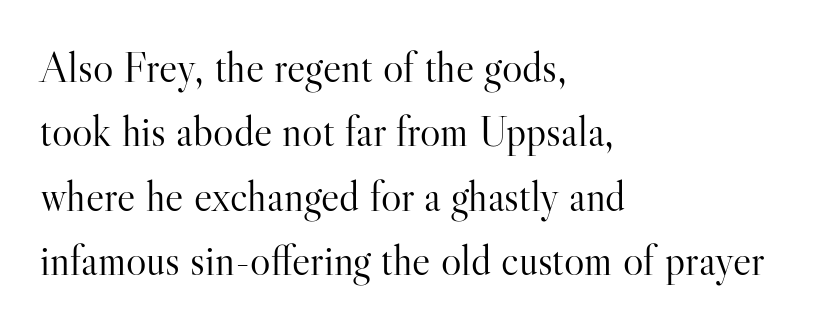
Q: Is the text bold? A: No.
Q: Is the text italic (slanted)? A: No, it is upright.
Q: Is the typeface a serif or a sans-serif typeface? A: Serif.
Q: Is the text underlined? A: No.
Q: How is the paragraph aligned? A: Left-aligned.
Q: Is the spacing between letters normal or unusually wide? A: Normal.
Q: Is the spacing between lines tight, normal or loose? A: Normal.
Q: Width (condensed, normal, or wide)? A: Normal.
Q: Stroke contrast? A: High.
Q: x-height? A: Small.
Q: Monospaced? A: No.
